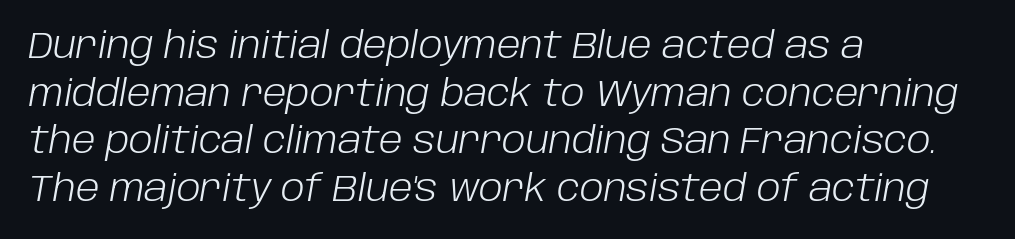
{"italic": "yes", "lean": "right", "slant_degrees": 10, "bold": "no", "weight": "light", "width": "normal", "stroke_contrast": "low", "x_height": "large", "monospaced": "no", "underline": "no", "align": "left", "line_spacing": "normal", "line_spacing_ratio": 1.32, "letter_spacing": "normal", "letter_spacing_em": 0.0, "glyph_px": 36}
